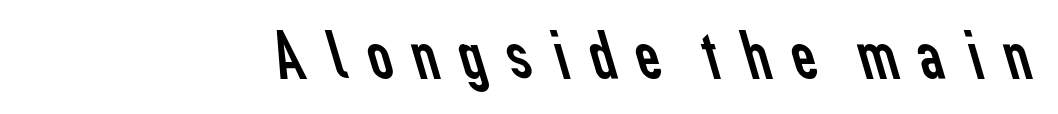
Letters rest on an invisible, unmarked baseline. Each letter keeps its own natural width here, so spacing adapts to shape. What kind of face is this? One without serifs — a sans. Summary of weight: not heavy and not bold.
